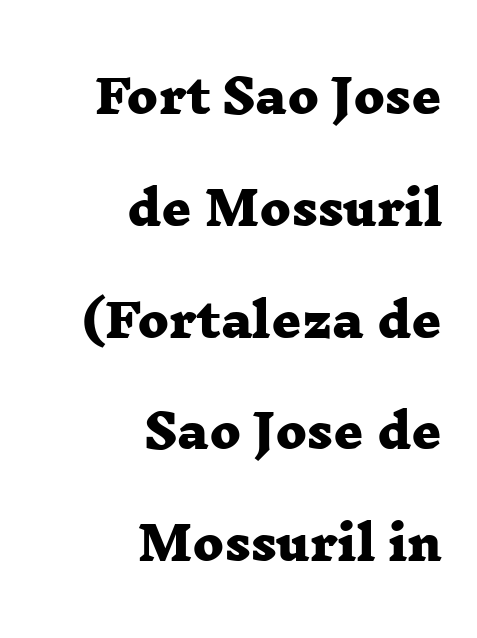
{"serif": "yes", "bold": "yes", "weight": "heavy", "width": "wide", "stroke_contrast": "low", "x_height": "medium", "monospaced": "no", "underline": "no", "align": "right", "line_spacing": "loose", "line_spacing_ratio": 2.43, "letter_spacing": "normal", "letter_spacing_em": 0.0, "glyph_px": 46}
